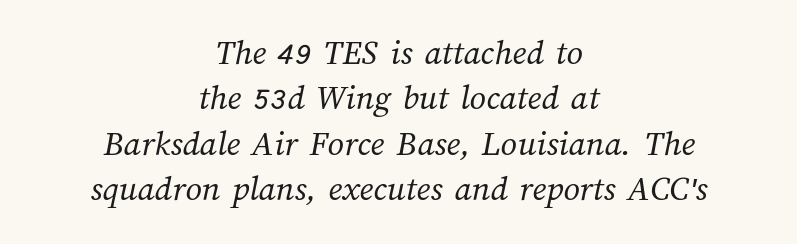
Summary of vertical rhythm: regular, with standard interline spacing. Words appear dense and cohesive because spacing is normal. Think of a printed novel: that variable character pitch is what you see here. A quiet, ordinary-to-light weight characterises the typeface. Centered paragraph, ragged on both sides.
